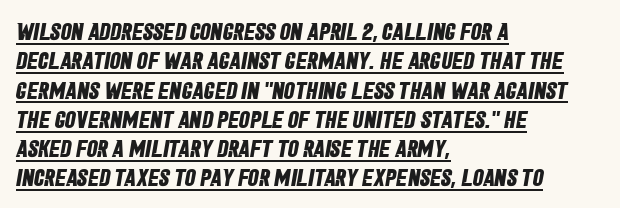
The letters sit at their default tracking, neither squeezed nor spread. Heft: maximum for text — a bold. The rag falls on the right side of this text block. A continuous stroke trails under the words, as in a hyperlink.
